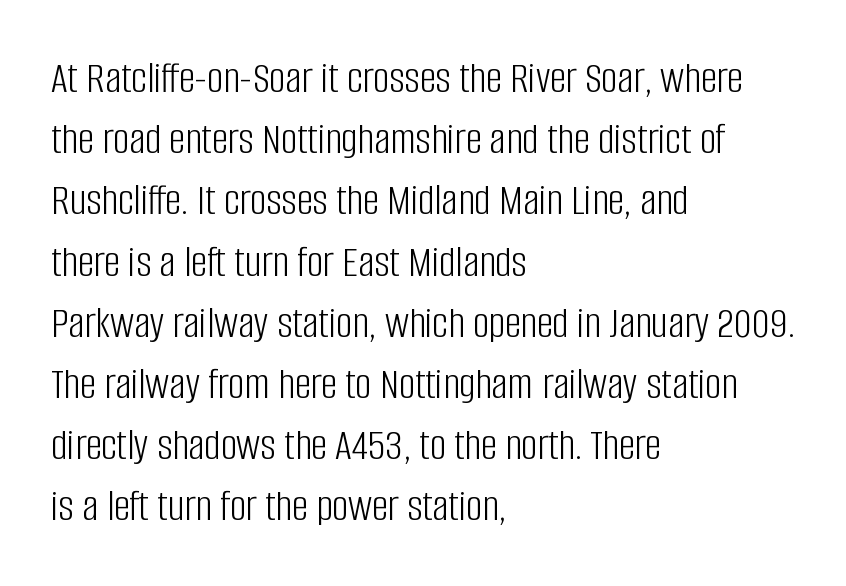
{"serif": "no", "italic": "no", "bold": "no", "weight": "light", "width": "condensed", "stroke_contrast": "low", "x_height": "large", "monospaced": "no", "underline": "no", "align": "left", "line_spacing": "normal", "line_spacing_ratio": 1.36, "letter_spacing": "normal", "letter_spacing_em": 0.0, "glyph_px": 45}
